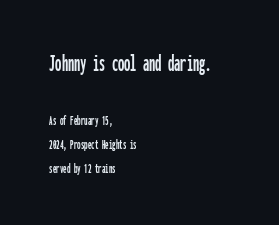
{"italic": "no", "underline": "no", "align": "left", "line_spacing_ratio": 1.71, "letter_spacing": "normal", "letter_spacing_em": 0.0, "larger_block": "first", "size_ratio": 1.79, "glyph_px": 25}
